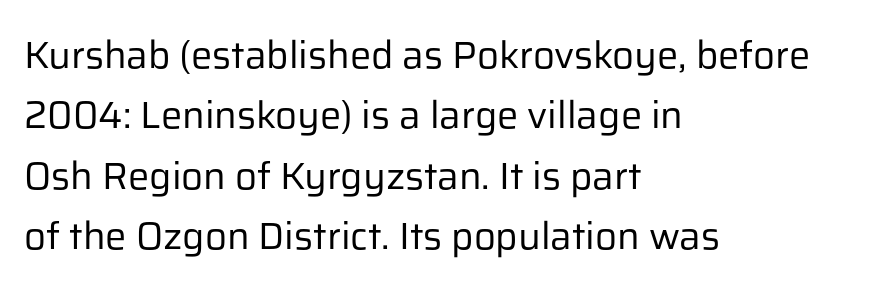
Q: Is the text bold? A: No.
Q: Is the text italic (slanted)? A: No, it is upright.
Q: Is the typeface a serif or a sans-serif typeface? A: Sans-serif.
Q: Is the text underlined? A: No.
Q: How is the paragraph aligned? A: Left-aligned.
Q: Is the spacing between letters normal or unusually wide? A: Normal.
Q: Is the spacing between lines tight, normal or loose? A: Normal.
Q: Width (condensed, normal, or wide)? A: Normal.
Q: Stroke contrast? A: Low.
Q: x-height? A: Medium.
Q: Monospaced? A: No.
